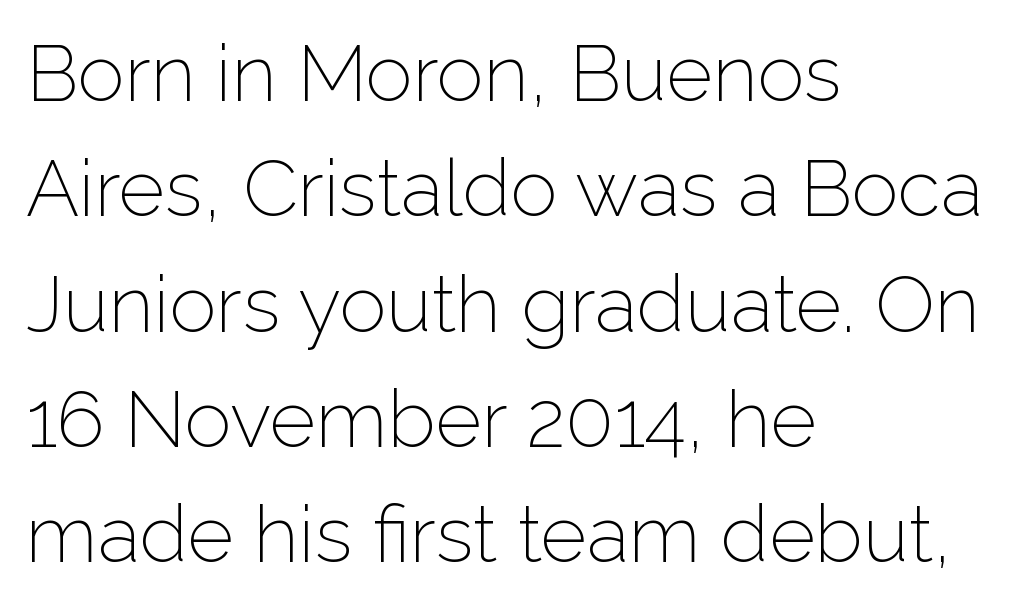
Q: Is the text bold? A: No.
Q: Is the text italic (slanted)? A: No, it is upright.
Q: Is the typeface a serif or a sans-serif typeface? A: Sans-serif.
Q: Is the text underlined? A: No.
Q: How is the paragraph aligned? A: Left-aligned.
Q: Is the spacing between letters normal or unusually wide? A: Normal.
Q: Is the spacing between lines tight, normal or loose? A: Normal.
Q: Width (condensed, normal, or wide)? A: Normal.
Q: Stroke contrast? A: Low.
Q: x-height? A: Medium.
Q: Monospaced? A: No.
